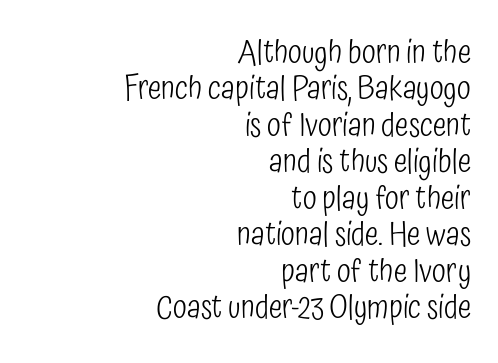
{"serif": "no", "italic": "no", "bold": "no", "weight": "light", "width": "condensed", "stroke_contrast": "low", "x_height": "medium", "monospaced": "no", "underline": "no", "align": "right", "line_spacing": "tight", "line_spacing_ratio": 1.14, "letter_spacing": "normal", "letter_spacing_em": 0.0, "glyph_px": 32}
